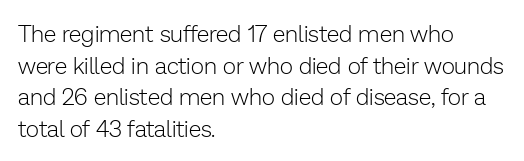
Q: Is the text bold? A: No.
Q: Is the text italic (slanted)? A: No, it is upright.
Q: Is the text underlined? A: No.
Q: How is the paragraph aligned? A: Left-aligned.
Q: Is the spacing between letters normal or unusually wide? A: Normal.
Q: Is the spacing between lines tight, normal or loose? A: Normal.
